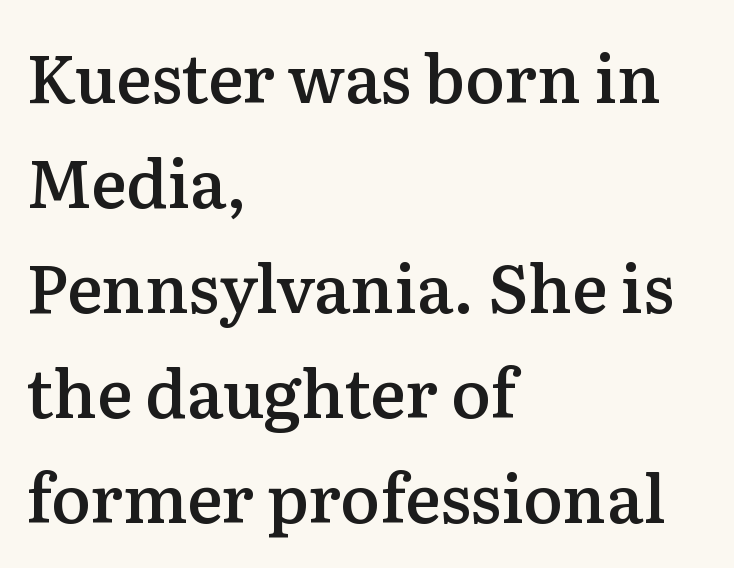
{"serif": "yes", "italic": "no", "bold": "semi", "weight": "semibold", "width": "normal", "stroke_contrast": "medium", "x_height": "medium", "monospaced": "no", "underline": "no", "align": "left", "line_spacing": "normal", "line_spacing_ratio": 1.59, "letter_spacing": "normal", "letter_spacing_em": 0.0, "glyph_px": 66}
